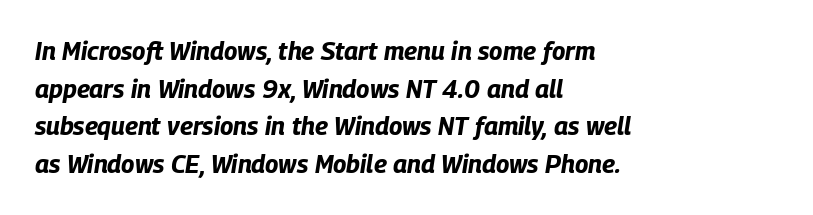
{"italic": "yes", "lean": "right", "slant_degrees": 9, "bold": "yes", "underline": "no", "align": "left", "line_spacing": "normal", "line_spacing_ratio": 1.51, "letter_spacing": "normal", "letter_spacing_em": 0.0, "glyph_px": 25}
